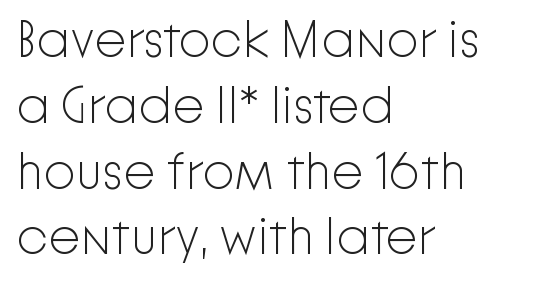
Line starts are locked; line ends wander. The space between consecutive lines is moderate. A typesetter would mark this as roman, not italic. The specimen omits any rule beneath the text block's lines. The type family on display is of the sans-serif kind.
